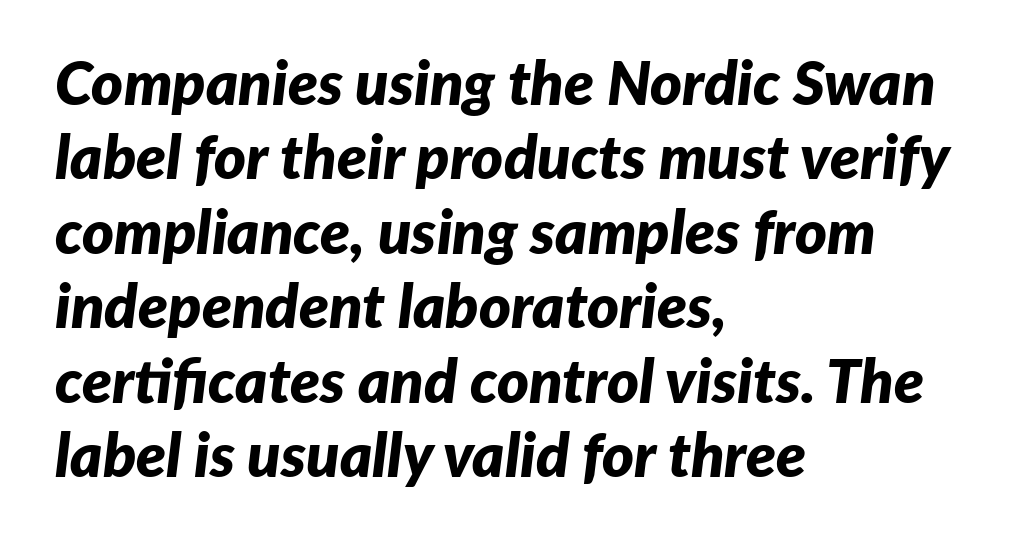
Q: Is the text bold? A: Yes.
Q: Is the text italic (slanted)? A: Yes, it leans right by about 7 degrees.
Q: Is the text underlined? A: No.
Q: How is the paragraph aligned? A: Left-aligned.
Q: Is the spacing between letters normal or unusually wide? A: Normal.
Q: Width (condensed, normal, or wide)? A: Normal.
Q: Stroke contrast? A: Low.
Q: x-height? A: Medium.
Q: Monospaced? A: No.
